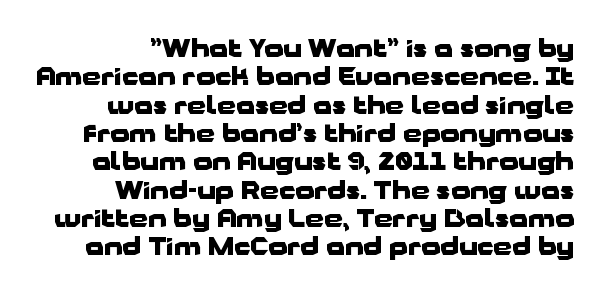
In terms of posture, this sample is upright. Each word holds together tightly as a unit, with standard inter-letter gaps. Strokes here are thick enough to call this a true bold. Check the space under the baseline: it is left empty.
